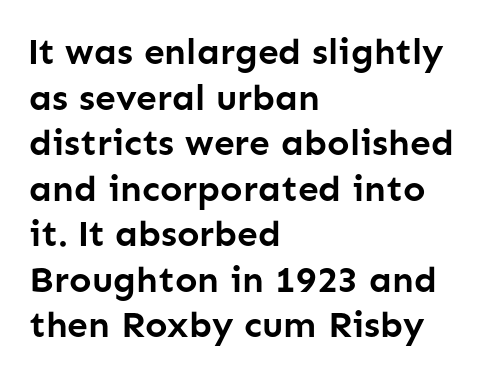
{"serif": "no", "italic": "no", "bold": "yes", "weight": "semibold", "width": "normal", "stroke_contrast": "low", "x_height": "medium", "monospaced": "no", "underline": "no", "align": "left", "line_spacing_ratio": 1.23, "letter_spacing": "normal", "letter_spacing_em": 0.0, "glyph_px": 37}
